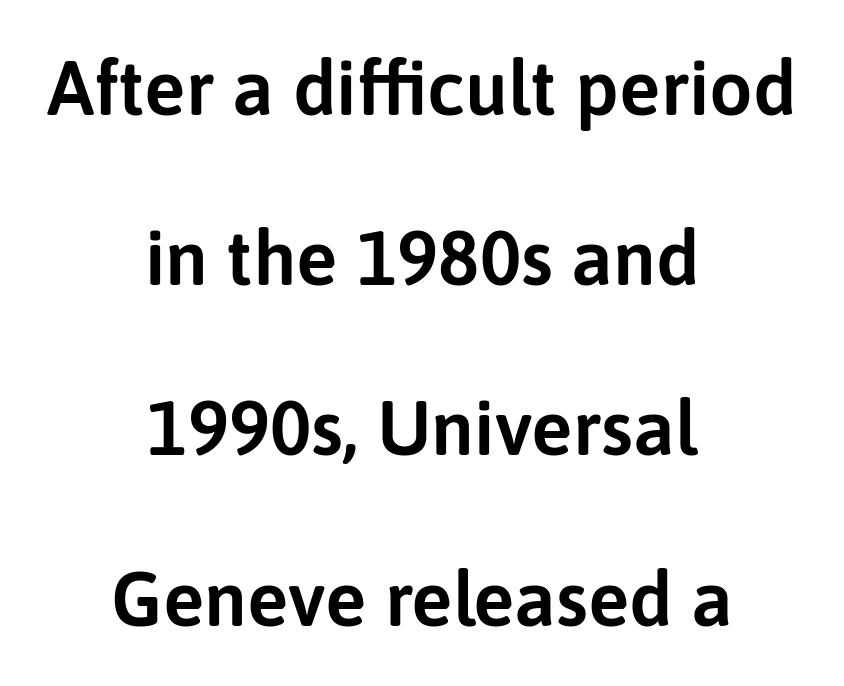
The image shows 77 px sans-serif type, upright; set centered, loose line spacing (2.21x), normal letter spacing, not underlined; low stroke contrast and a medium x-height.
